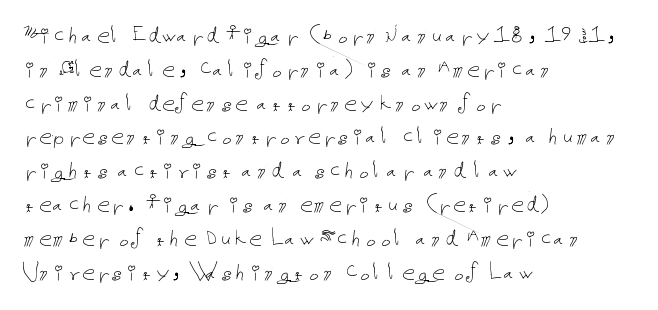
Q: Is the text bold? A: No.
Q: Is the text italic (slanted)? A: No, it is upright.
Q: Is the text underlined? A: No.
Q: How is the paragraph aligned? A: Left-aligned.
Q: Is the spacing between letters normal or unusually wide? A: Normal.
Q: Is the spacing between lines tight, normal or loose? A: Normal.
